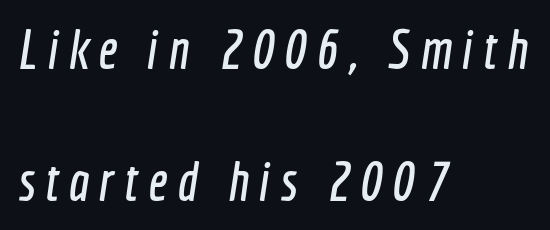
The image shows 54 px condensed sans-serif type; set left-aligned, loose line spacing (2.45x), not underlined; a medium x-height.
